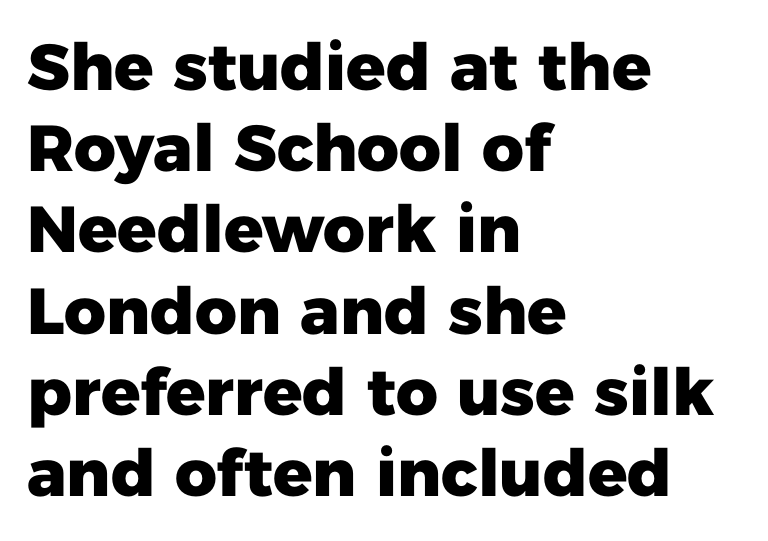
The image shows 65 px heavy sans-serif type, upright; set left-aligned, normal line spacing (1.25x), normal letter spacing, not underlined; low stroke contrast and a medium x-height.
